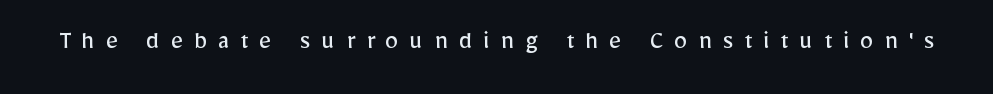
The typeface has the unassuming heft of standard copy or less. Glance below the letters and you will spot only blank space. Vertical strokes here are truly vertical. These lines have a slow, spaced-out rhythm from letter to letter.
